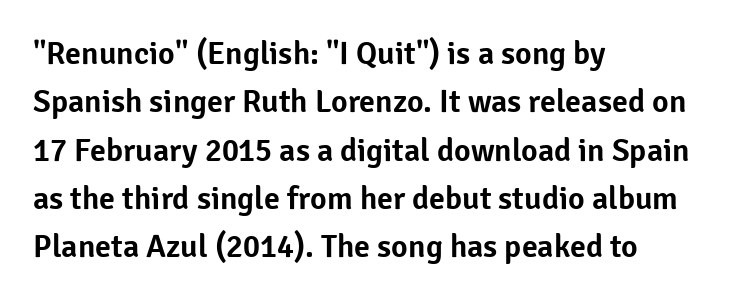
Unmarked baselines from the first word to the last. Each letter keeps its own natural width here, so spacing adapts to shape. The block of text has a typical density, with ordinary space between rows. Observe the absence of serifs on each vertical stroke in this sample.
